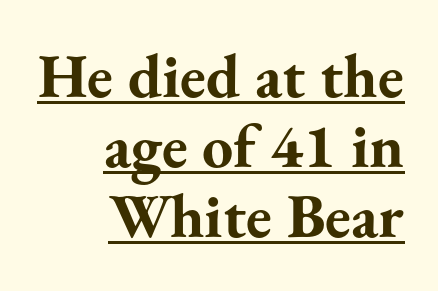
{"serif": "yes", "italic": "no", "bold": "yes", "weight": "bold", "width": "normal", "stroke_contrast": "medium", "x_height": "small", "monospaced": "no", "underline": "yes", "align": "right", "line_spacing": "tight", "line_spacing_ratio": 1.13, "letter_spacing": "normal", "letter_spacing_em": 0.0, "glyph_px": 62}
